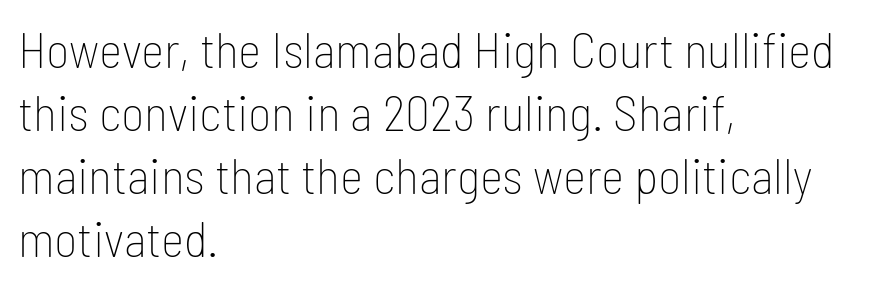
{"serif": "no", "italic": "no", "bold": "no", "weight": "thin", "width": "condensed", "stroke_contrast": "low", "x_height": "medium", "monospaced": "no", "underline": "no", "align": "left", "line_spacing": "normal", "line_spacing_ratio": 1.26, "letter_spacing": "normal", "letter_spacing_em": 0.0, "glyph_px": 50}
